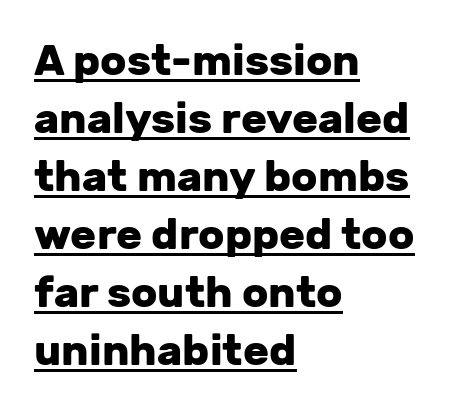
Q: Is the text bold? A: Yes.
Q: Is the text italic (slanted)? A: No, it is upright.
Q: Is the typeface a serif or a sans-serif typeface? A: Sans-serif.
Q: Is the text underlined? A: Yes.
Q: How is the paragraph aligned? A: Left-aligned.
Q: Is the spacing between letters normal or unusually wide? A: Normal.
Q: Is the spacing between lines tight, normal or loose? A: Normal.
Q: Width (condensed, normal, or wide)? A: Normal.
Q: Stroke contrast? A: Low.
Q: x-height? A: Medium.
Q: Monospaced? A: No.
